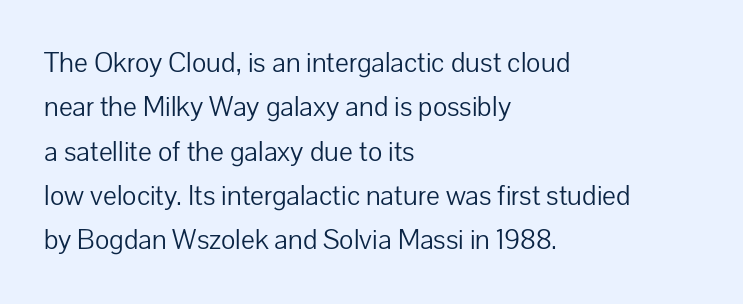
Characters remain perfectly vertical along every line. What kind of face is this? One without serifs — a sans. Short note: letters normally spaced. Nothing heavy about these letters — not bold at all.
